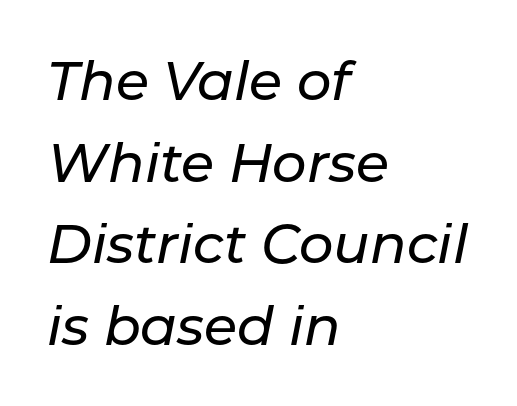
Q: Is the text italic (slanted)? A: Yes, it leans right by about 11 degrees.
Q: Is the text underlined? A: No.
Q: How is the paragraph aligned? A: Left-aligned.
Q: Is the spacing between letters normal or unusually wide? A: Normal.
Q: Is the spacing between lines tight, normal or loose? A: Normal.
Q: Width (condensed, normal, or wide)? A: Normal.
Q: Stroke contrast? A: Low.
Q: x-height? A: Medium.
Q: Monospaced? A: No.
